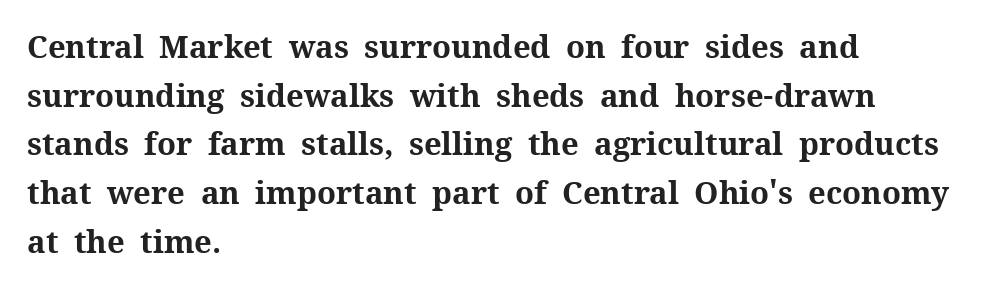
The image shows 31 px bold serif type, upright; set left-aligned, normal line spacing (1.57x), normal letter spacing, not underlined; medium stroke contrast and a medium x-height.
